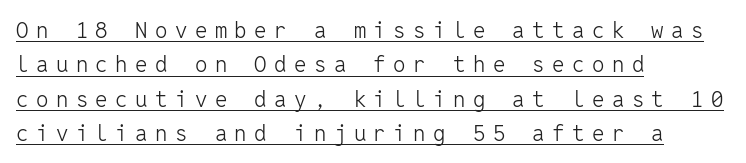
This sample uses expanded letter spacing, leaving extra air between glyphs. The face used here appears with an underline applied. The font is comparable to plain body text, perhaps lighter. Does the copy run flush right? No — it runs flush left. Each new line begins a customary step beneath the previous one. Does the lettering tilt? It doesn't — this is upright.
